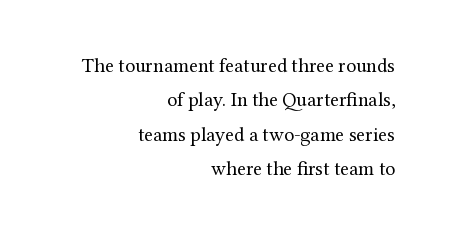
Each row of text sits above clean, open space. Horizontal alignment here is rightward, an uncommon choice for prose. The letters stand straight up with perfectly vertical stems. The weight would be labelled regular, book, light, or lighter still. A typesetter would call this zero additional tracking.
